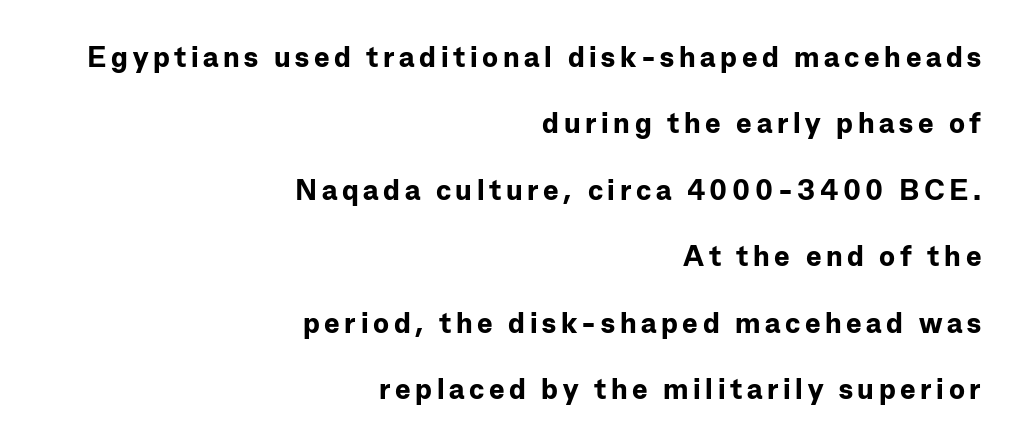
The image shows 29 px bold sans-serif type, upright; set right-aligned, loose line spacing (2.29x), not underlined; low stroke contrast and a medium x-height.
